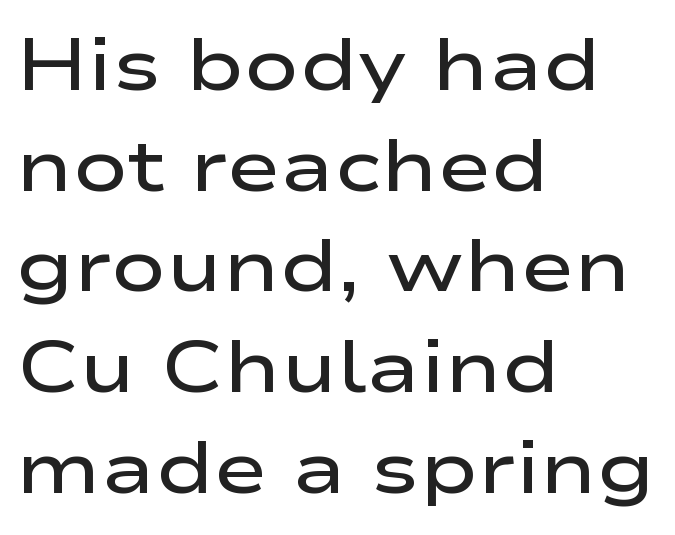
The image shows 73 px semibold, wide sans-serif type, upright; set left-aligned, normal line spacing (1.38x), normal letter spacing, not underlined; low stroke contrast and a medium x-height.
